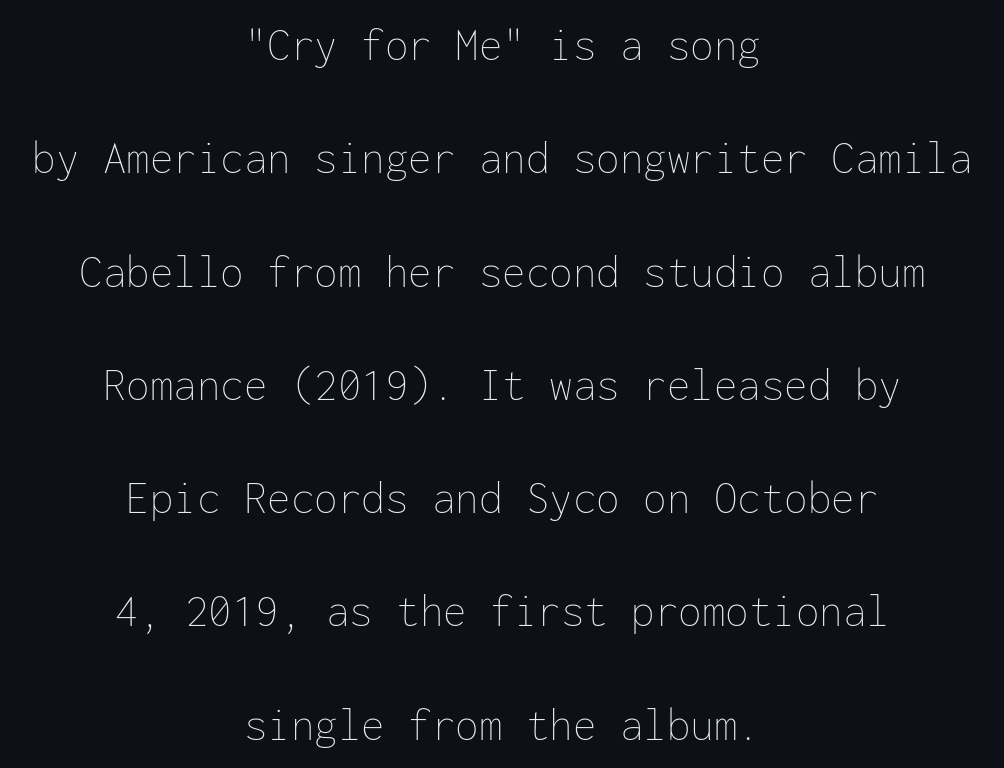
{"italic": "no", "bold": "no", "weight": "thin", "width": "normal", "stroke_contrast": "low", "x_height": "medium", "monospaced": "yes", "underline": "no", "align": "center", "line_spacing": "loose", "line_spacing_ratio": 2.41, "letter_spacing": "normal", "letter_spacing_em": 0.0, "glyph_px": 47}
